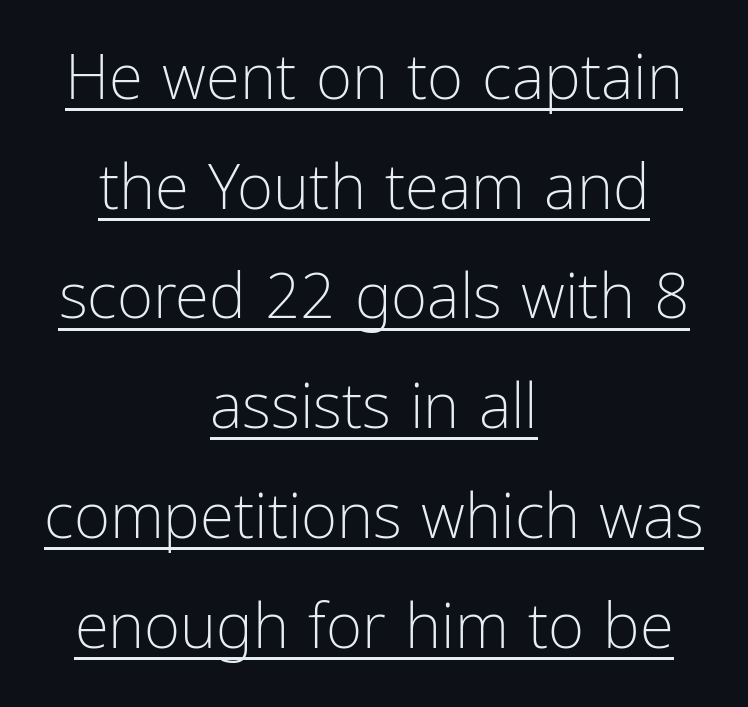
Q: Is the text bold? A: No.
Q: Is the text italic (slanted)? A: No, it is upright.
Q: Is the typeface a serif or a sans-serif typeface? A: Sans-serif.
Q: Is the text underlined? A: Yes.
Q: How is the paragraph aligned? A: Centered.
Q: Is the spacing between letters normal or unusually wide? A: Normal.
Q: Width (condensed, normal, or wide)? A: Condensed.
Q: Stroke contrast? A: Low.
Q: x-height? A: Medium.
Q: Monospaced? A: No.
